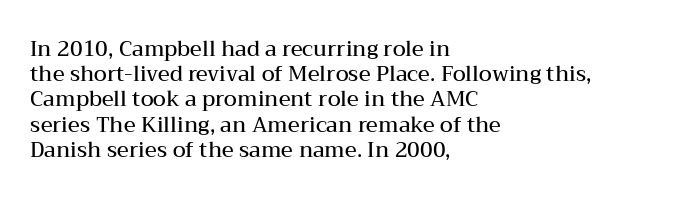
Stems and bowls a touch heavier than normal — semibold. This sample uses plain, unmodified letter spacing. The text block is weighted toward the left margin, trailing off unevenly rightward. Do the letters lean? They stand straight. Beneath every word, the page is bare.
